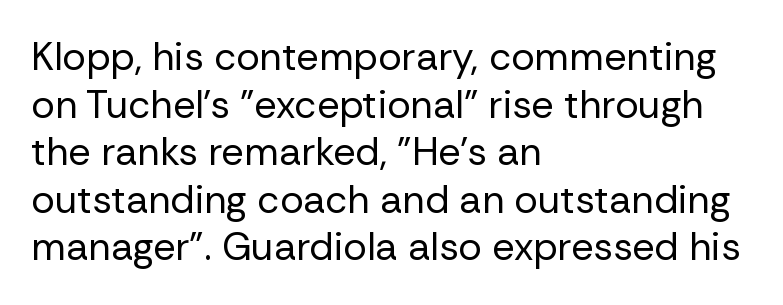
{"serif": "no", "italic": "no", "bold": "no", "weight": "regular", "width": "normal", "stroke_contrast": "low", "x_height": "medium", "monospaced": "no", "underline": "no", "align": "left", "line_spacing_ratio": 1.22, "letter_spacing": "normal", "letter_spacing_em": 0.0, "glyph_px": 39}
